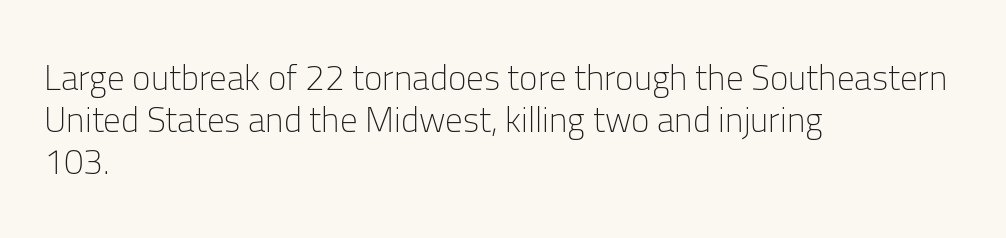
The image shows 35 px light sans-serif type, upright; set left-aligned, line spacing 1.2x, normal letter spacing, not underlined; low stroke contrast and a medium x-height.
